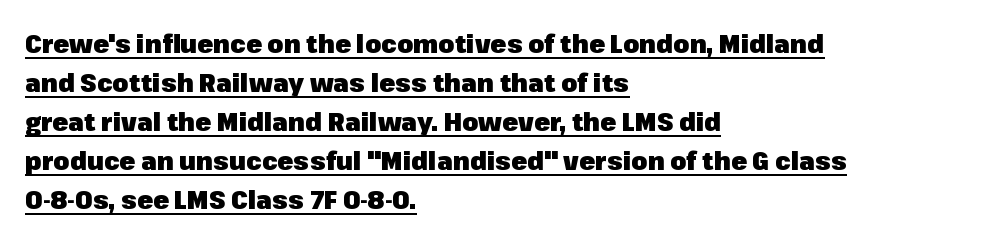
The rendering keeps characters at their native spacing. Italic? Not at all — the glyphs are vertical. Emphasis is given by a line drawn under the lettering. Rows of type keep a routine distance in the vertical direction. Casual observation: everything's shoved over to the left.
